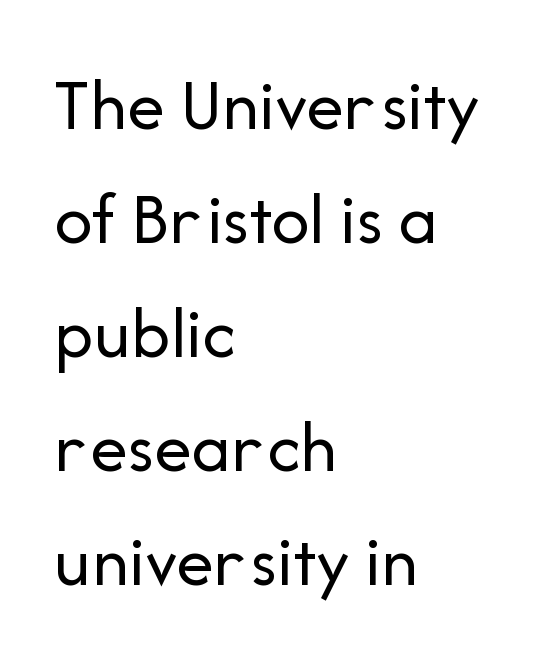
Q: Is the text bold? A: No.
Q: Is the text italic (slanted)? A: No, it is upright.
Q: Is the typeface a serif or a sans-serif typeface? A: Sans-serif.
Q: Is the text underlined? A: No.
Q: How is the paragraph aligned? A: Left-aligned.
Q: Is the spacing between letters normal or unusually wide? A: Normal.
Q: Is the spacing between lines tight, normal or loose? A: Normal.
Q: Width (condensed, normal, or wide)? A: Normal.
Q: Stroke contrast? A: Low.
Q: x-height? A: Medium.
Q: Monospaced? A: No.
